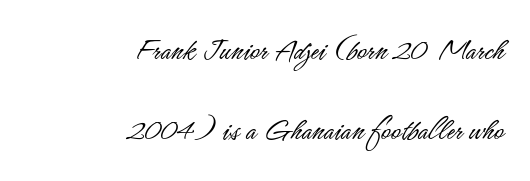
Here the glyphs are tracked normally, forming tight word shapes. Note: no serifs on the glyphs. Letters rest on an invisible, unmarked baseline. Every row of glyphs terminates at an identical x-position on the right. What's the leading like? Stretched, with rows far apart.
